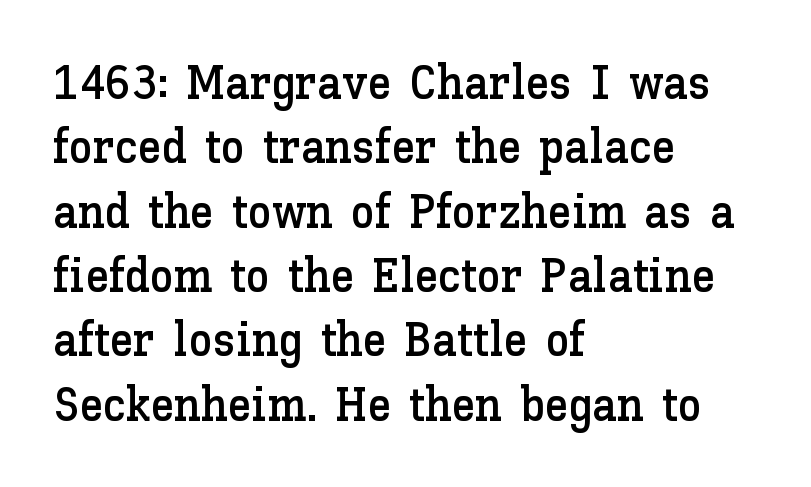
You could not count columns in this text — the font is proportionally spaced. Quick note: interline space is typical. Posture: vertical. Layout note: lines flush left. The horizontal fit of the characters is conventional and even.
